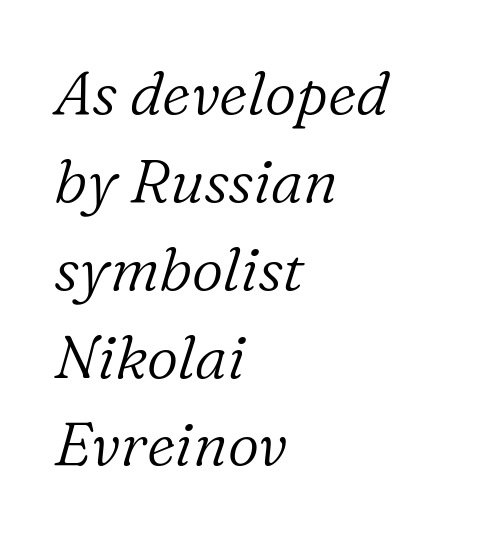
The passage shown is typed in a proportional face where columns would drift. The rendering uses a moderate line-height, typical for paragraphs. Which margin do the lines hug? The left one — the right edge is uneven. Glyph-to-glyph distance matches everyday printed text. The letters look calm and open, with moderate or lighter stems.
